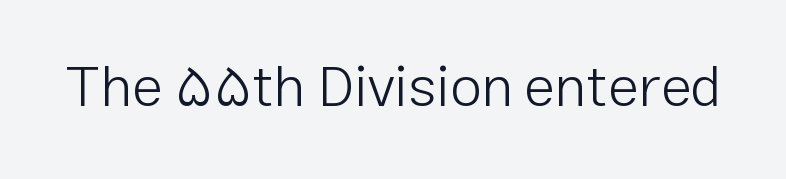
Q: Is the text bold? A: No.
Q: Is the text italic (slanted)? A: No, it is upright.
Q: Is the typeface a serif or a sans-serif typeface? A: Sans-serif.
Q: Is the text underlined? A: No.
Q: Is the spacing between letters normal or unusually wide? A: Normal.
Q: Width (condensed, normal, or wide)? A: Normal.
Q: Stroke contrast? A: Low.
Q: x-height? A: Medium.
Q: Monospaced? A: No.
